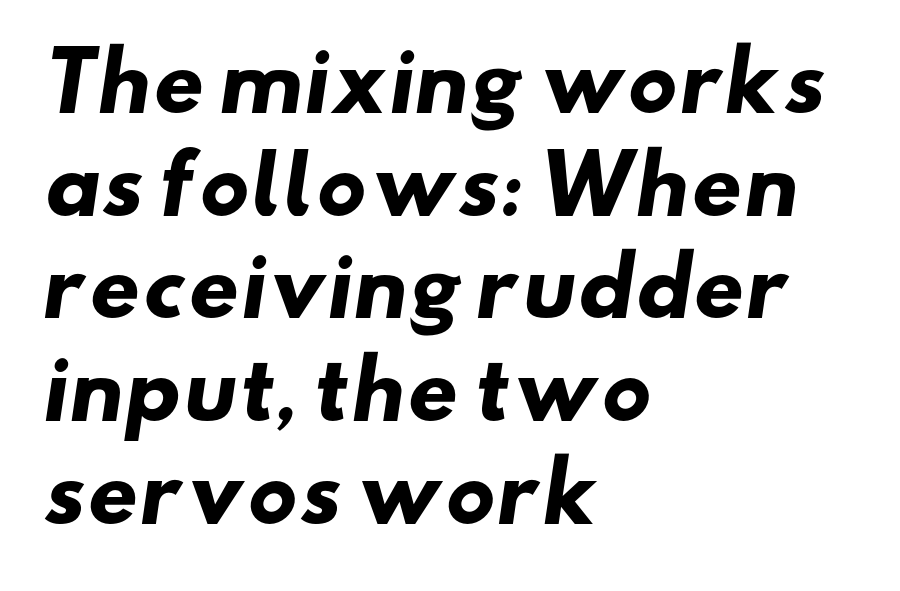
{"serif": "no", "bold": "yes", "weight": "heavy", "width": "wide", "stroke_contrast": "low", "x_height": "small", "monospaced": "no", "underline": "no", "align": "left", "line_spacing": "normal", "line_spacing_ratio": 1.3, "letter_spacing": "normal", "letter_spacing_em": 0.0, "glyph_px": 79}
